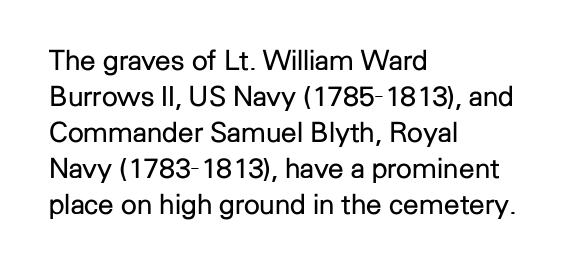
The image shows 28 px regular-weight sans-serif type, upright; set left-aligned, normal line spacing (1.29x), normal letter spacing, not underlined; low stroke contrast and a medium x-height.
